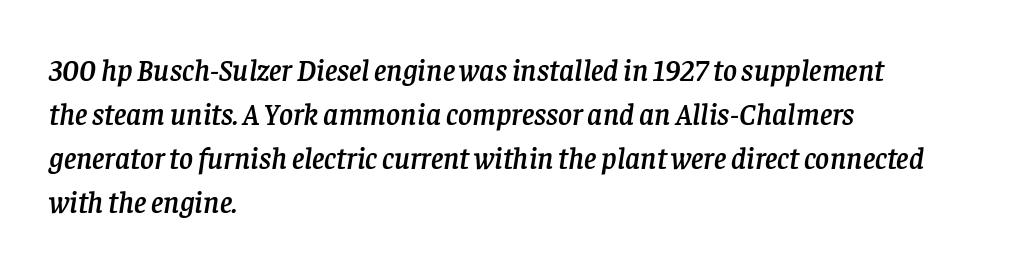
{"serif": "yes", "italic": "yes", "lean": "right", "slant_degrees": 8, "width": "normal", "stroke_contrast": "low", "x_height": "large", "monospaced": "no", "underline": "no", "align": "left", "line_spacing": "normal", "line_spacing_ratio": 1.47, "letter_spacing": "normal", "letter_spacing_em": 0.0, "glyph_px": 30}
